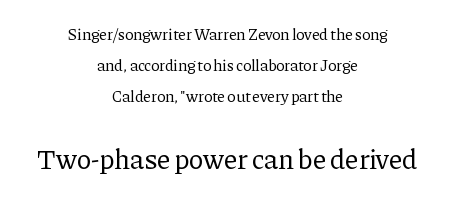
{"serif": "yes", "italic": "no", "bold": "no", "weight": "regular", "width": "normal", "stroke_contrast": "low", "x_height": "medium", "monospaced": "no", "underline": "no", "align": "center", "line_spacing": "loose", "line_spacing_ratio": 1.93, "letter_spacing": "normal", "letter_spacing_em": 0.0, "larger_block": "second", "size_ratio": 1.75, "glyph_px": 28}
